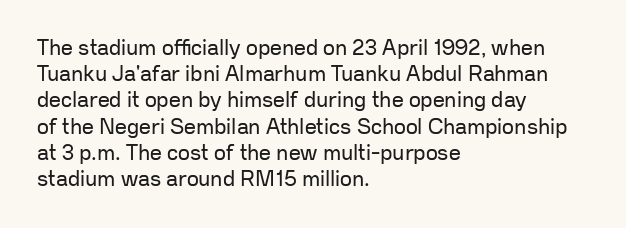
Q: Is the text bold? A: No.
Q: Is the text italic (slanted)? A: No, it is upright.
Q: Is the text underlined? A: No.
Q: How is the paragraph aligned? A: Left-aligned.
Q: Is the spacing between letters normal or unusually wide? A: Normal.
Q: Is the spacing between lines tight, normal or loose? A: Normal.
